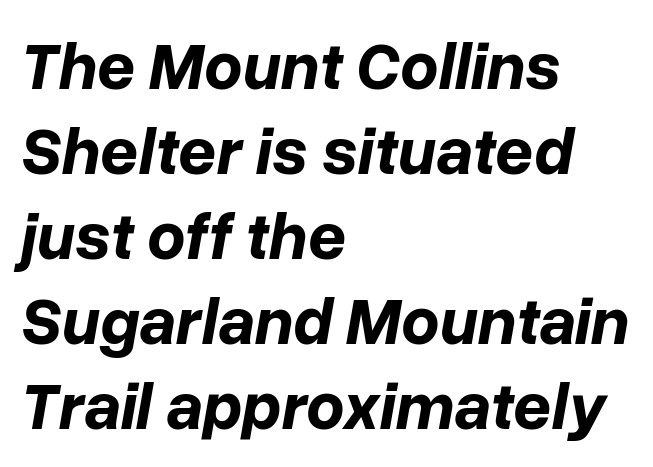
The image shows 67 px bold type, italic (leaning right); set left-aligned, normal line spacing (1.27x), normal letter spacing, not underlined; low stroke contrast and a medium x-height.
